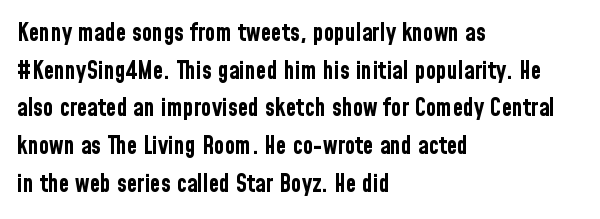
Heavy, bold letterforms. Quick note: underline off. The space between consecutive lines is moderate. This is roman type, the default non-slanted kind. The compositor pushed each line to the left boundary.
